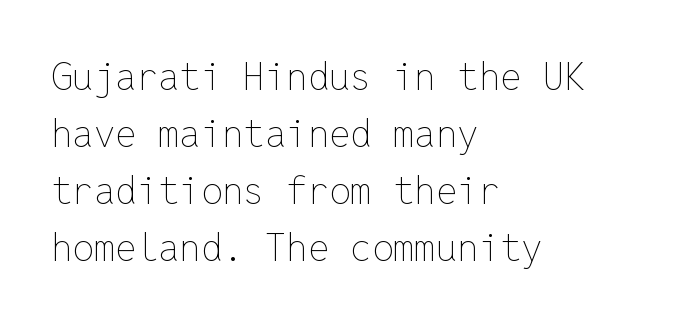
Q: Is the text bold? A: No.
Q: Is the text italic (slanted)? A: No, it is upright.
Q: Is the text underlined? A: No.
Q: How is the paragraph aligned? A: Left-aligned.
Q: Is the spacing between letters normal or unusually wide? A: Normal.
Q: Is the spacing between lines tight, normal or loose? A: Normal.
Q: Width (condensed, normal, or wide)? A: Normal.
Q: Stroke contrast? A: Low.
Q: x-height? A: Medium.
Q: Monospaced? A: Yes.
